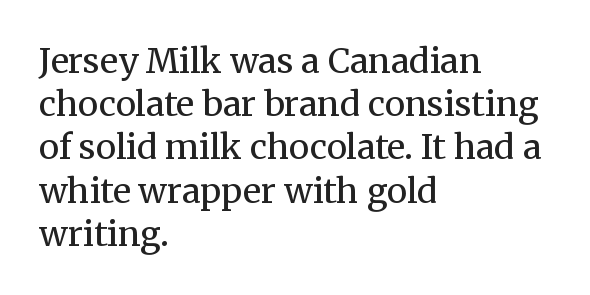
Horizontal bands of white between lines are of average thickness. The type family on display is of the serif kind. Posture: vertical. Is this a fixed-width face? No — the glyphs have proportional, varying widths. All the whitespace from short lines collects on the right. These lines keep a tight, regular rhythm from letter to letter.
